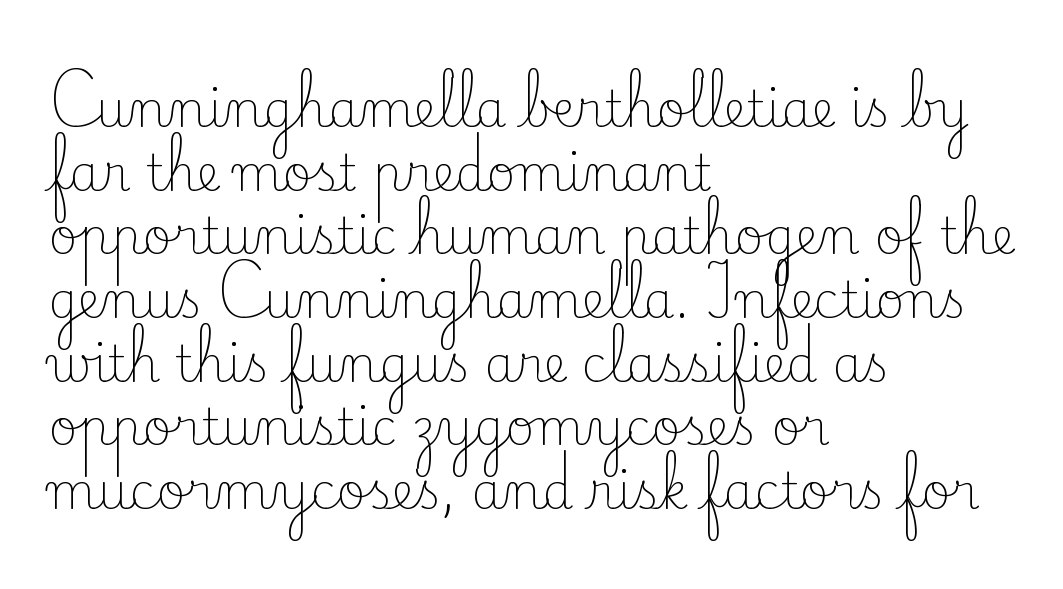
The image shows 49 px light serif type, upright; set left-aligned, normal line spacing (1.3x), normal letter spacing, not underlined; low stroke contrast and a small x-height.
